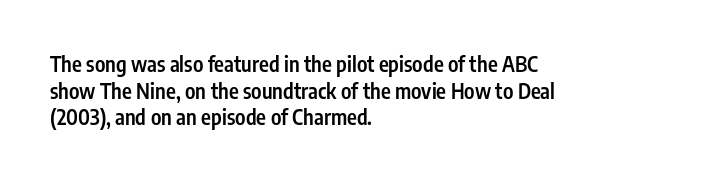
Q: Is the text bold? A: Semi-bold.
Q: Is the text italic (slanted)? A: No, it is upright.
Q: Is the text underlined? A: No.
Q: How is the paragraph aligned? A: Left-aligned.
Q: Is the spacing between letters normal or unusually wide? A: Normal.
Q: Is the spacing between lines tight, normal or loose? A: Normal.
